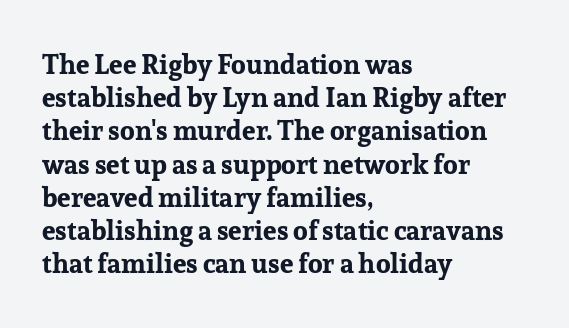
The image shows 27 px bold type, upright; set left-aligned, line spacing 1.23x, normal letter spacing, not underlined.
